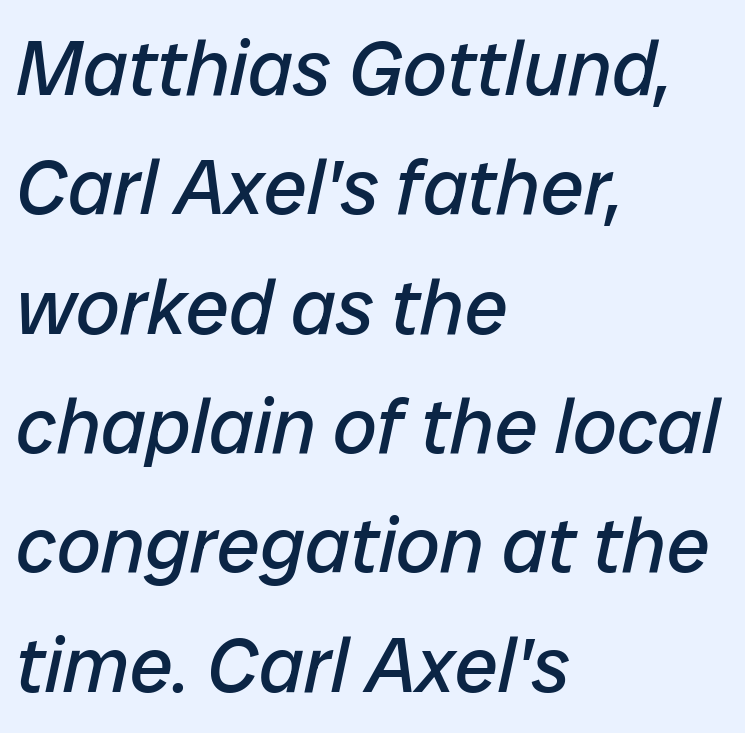
{"italic": "yes", "lean": "right", "slant_degrees": 12, "bold": "no", "weight": "regular", "width": "normal", "stroke_contrast": "low", "x_height": "medium", "monospaced": "no", "underline": "no", "align": "left", "line_spacing": "normal", "line_spacing_ratio": 1.53, "letter_spacing": "normal", "letter_spacing_em": 0.0, "glyph_px": 78}
